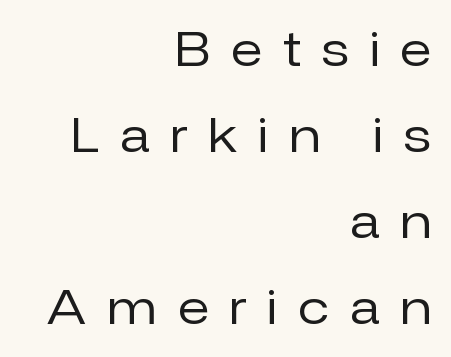
The image shows 47 px regular-weight sans-serif type, upright; set right-aligned, line spacing 1.83x, unusually wide letter spacing (+0.45 em), not underlined; low stroke contrast and a medium x-height.
